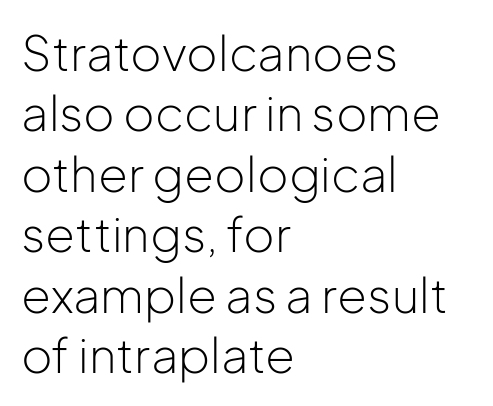
Q: Is the text bold? A: No.
Q: Is the text italic (slanted)? A: No, it is upright.
Q: Is the typeface a serif or a sans-serif typeface? A: Sans-serif.
Q: Is the text underlined? A: No.
Q: How is the paragraph aligned? A: Left-aligned.
Q: Is the spacing between letters normal or unusually wide? A: Normal.
Q: Is the spacing between lines tight, normal or loose? A: Normal.
Q: Width (condensed, normal, or wide)? A: Normal.
Q: Stroke contrast? A: Low.
Q: x-height? A: Medium.
Q: Monospaced? A: No.
